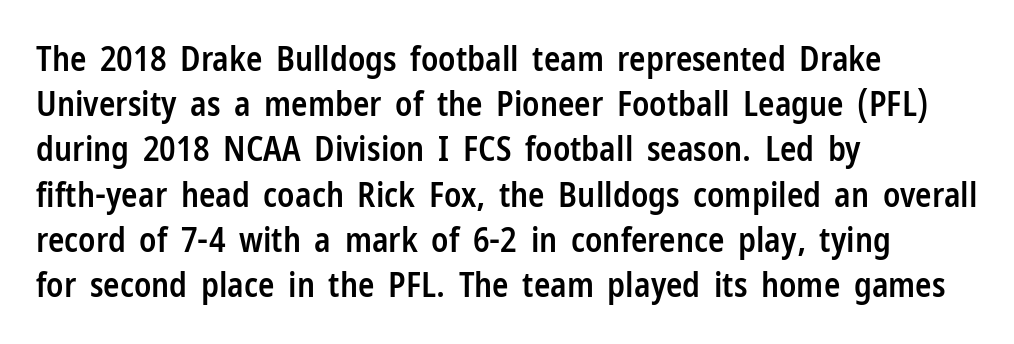
This is moderately heavy type, rendered in semibold. Posture: vertical. Here the glyphs are tracked normally, forming tight word shapes. One-word summary of the alignment: left.
